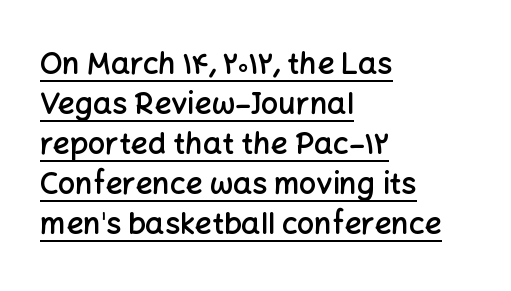
The image shows 30 px semibold sans-serif type, upright; set left-aligned, normal line spacing (1.33x), normal letter spacing, underlined; low stroke contrast and a medium x-height.
